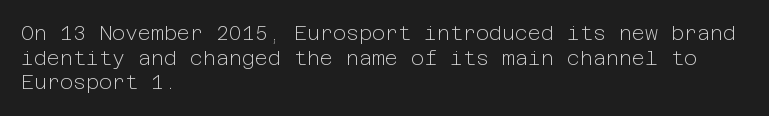
{"italic": "no", "bold": "no", "underline": "no", "align": "left", "line_spacing_ratio": 1.23, "letter_spacing": "normal", "letter_spacing_em": 0.0, "glyph_px": 20}
